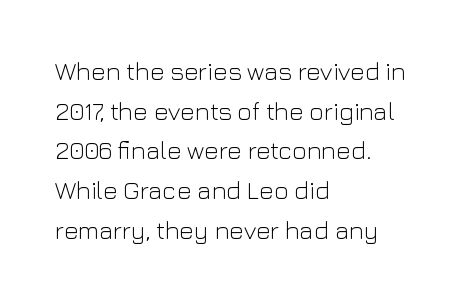
The image shows 25 px text type, upright; set left-aligned, normal line spacing (1.59x), normal letter spacing, not underlined.
